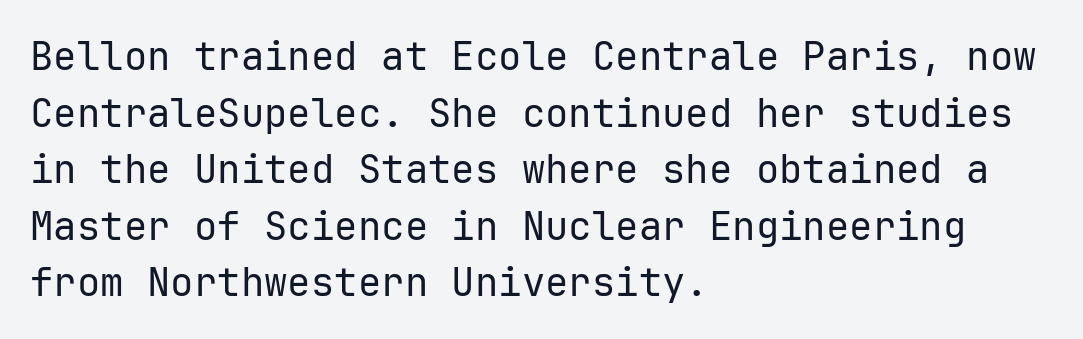
{"serif": "no", "italic": "no", "bold": "no", "weight": "regular", "width": "normal", "stroke_contrast": "low", "x_height": "medium", "monospaced": "yes", "underline": "no", "align": "left", "line_spacing": "normal", "line_spacing_ratio": 1.45, "letter_spacing": "normal", "letter_spacing_em": 0.0, "glyph_px": 39}
